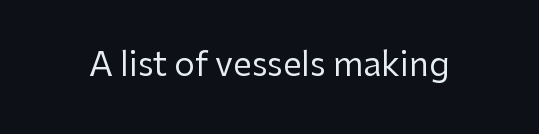
What stands out about the letter spacing? Nothing — it is the standard amount. Quick note: not italic, upright. Just letters on the line, the space beneath them empty. This is not heavy type; no bold has been used. Grotesque or geometric, the face here clearly has no serifs.
